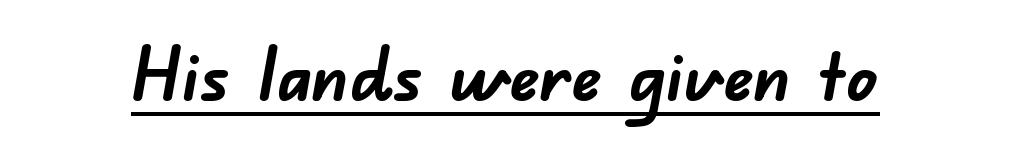
Q: Is the text bold? A: Yes.
Q: Is the typeface a serif or a sans-serif typeface? A: Sans-serif.
Q: Is the text underlined? A: Yes.
Q: Is the spacing between letters normal or unusually wide? A: Normal.
Q: Width (condensed, normal, or wide)? A: Normal.
Q: Stroke contrast? A: Low.
Q: x-height? A: Small.
Q: Monospaced? A: No.
